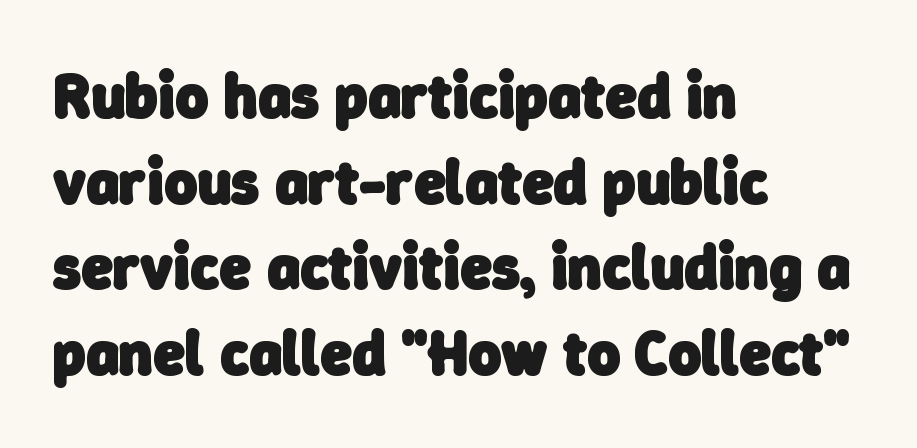
Q: Is the text bold? A: Yes.
Q: Is the typeface a serif or a sans-serif typeface? A: Sans-serif.
Q: Is the text underlined? A: No.
Q: How is the paragraph aligned? A: Left-aligned.
Q: Is the spacing between letters normal or unusually wide? A: Normal.
Q: Is the spacing between lines tight, normal or loose? A: Normal.
Q: Width (condensed, normal, or wide)? A: Normal.
Q: Stroke contrast? A: Low.
Q: x-height? A: Medium.
Q: Monospaced? A: No.
